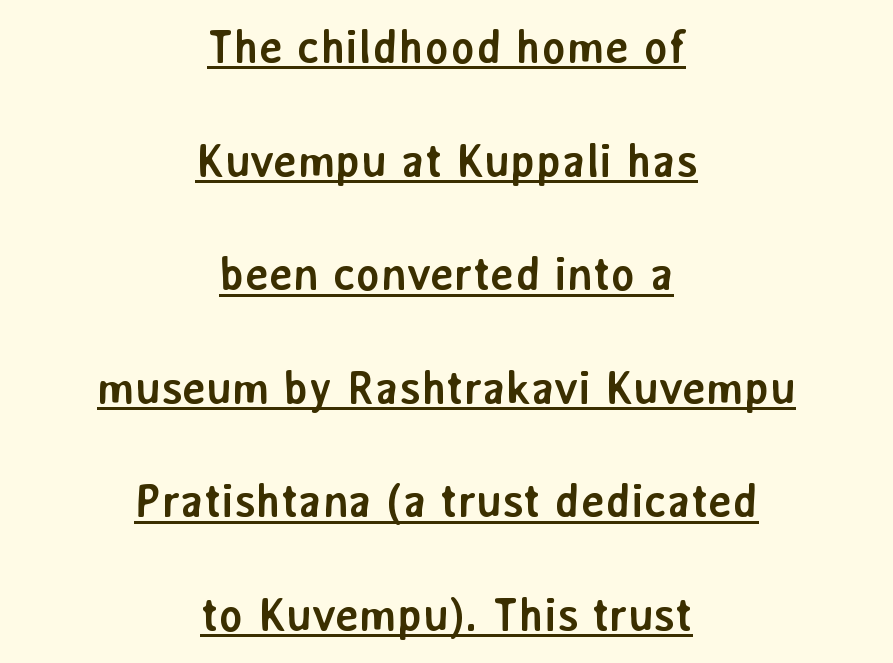
Q: Is the text bold? A: Yes.
Q: Is the text italic (slanted)? A: No, it is upright.
Q: Is the typeface a serif or a sans-serif typeface? A: Sans-serif.
Q: Is the text underlined? A: Yes.
Q: How is the paragraph aligned? A: Centered.
Q: Is the spacing between letters normal or unusually wide? A: Normal.
Q: Is the spacing between lines tight, normal or loose? A: Loose.
Q: Width (condensed, normal, or wide)? A: Normal.
Q: Stroke contrast? A: Low.
Q: x-height? A: Medium.
Q: Monospaced? A: No.
